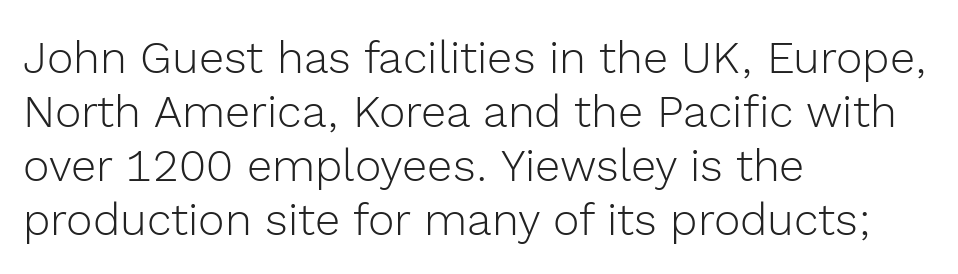
Does the type have serifs? No, each stem ends abruptly. Rule under the text: the space is simply empty. Character widths vary here, with narrow letters taking less room than wide ones. Glyph-to-glyph distance matches everyday printed text. Italic: no, the glyphs are upright roman. Left-aligned paragraph, ragged on the right.
